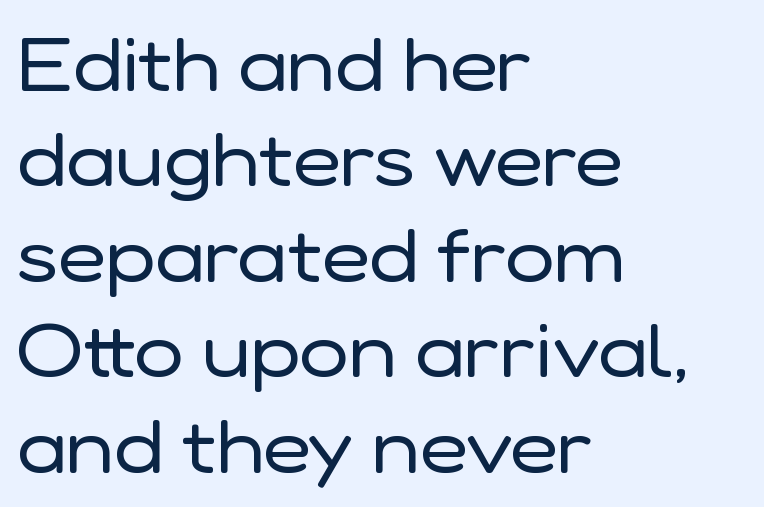
Q: Is the text bold? A: No.
Q: Is the text italic (slanted)? A: No, it is upright.
Q: Is the typeface a serif or a sans-serif typeface? A: Sans-serif.
Q: Is the text underlined? A: No.
Q: How is the paragraph aligned? A: Left-aligned.
Q: Is the spacing between letters normal or unusually wide? A: Normal.
Q: Is the spacing between lines tight, normal or loose? A: Normal.
Q: Width (condensed, normal, or wide)? A: Normal.
Q: Stroke contrast? A: Low.
Q: x-height? A: Medium.
Q: Monospaced? A: No.
